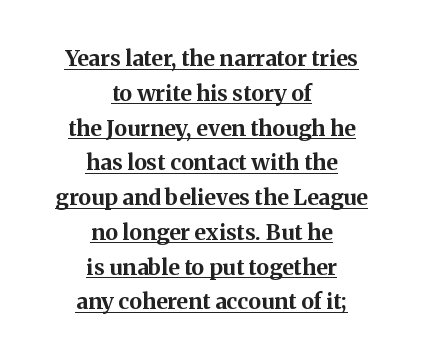
Between one letter and the next there's only the usual sliver of space. The sample's only ornament is a line tracing under the words. The rag falls on both sides of this text block equally. Tall strokes in this sample are plumb rather than angled. The font is running at its bold setting. Successive baselines arrive at the customary interval.
